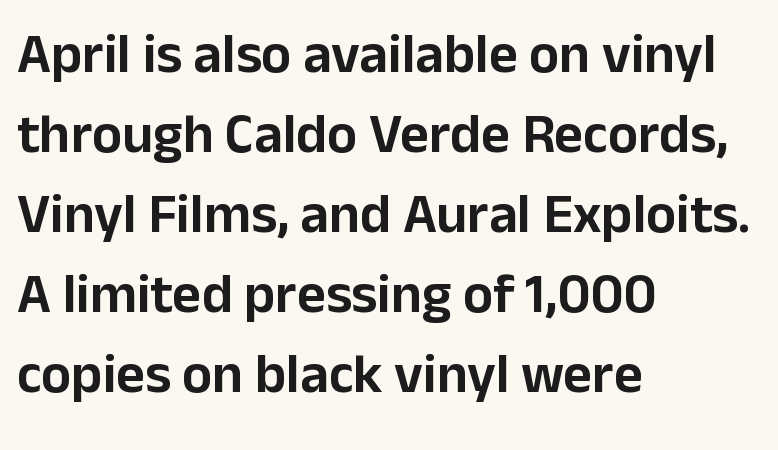
The image shows 56 px sans-serif type, upright; set left-aligned, normal line spacing (1.43x), normal letter spacing, not underlined; low stroke contrast and a medium x-height.
